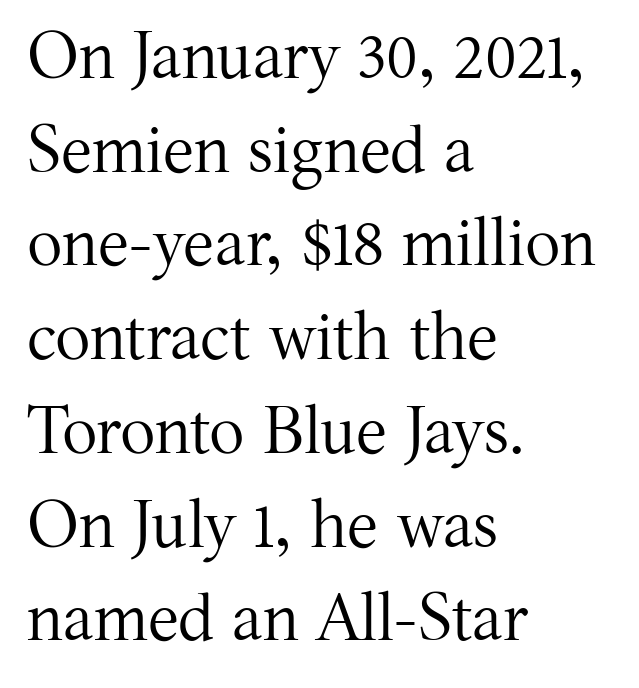
The image shows 66 px regular-weight serif type, upright; set left-aligned, normal line spacing (1.42x), normal letter spacing, not underlined; medium stroke contrast and a medium x-height.
